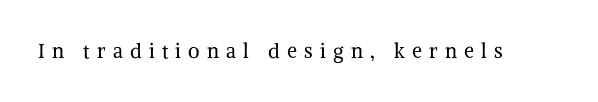
The image shows 20 px text type, upright; set unusually wide letter spacing (+0.36 em), not underlined.
